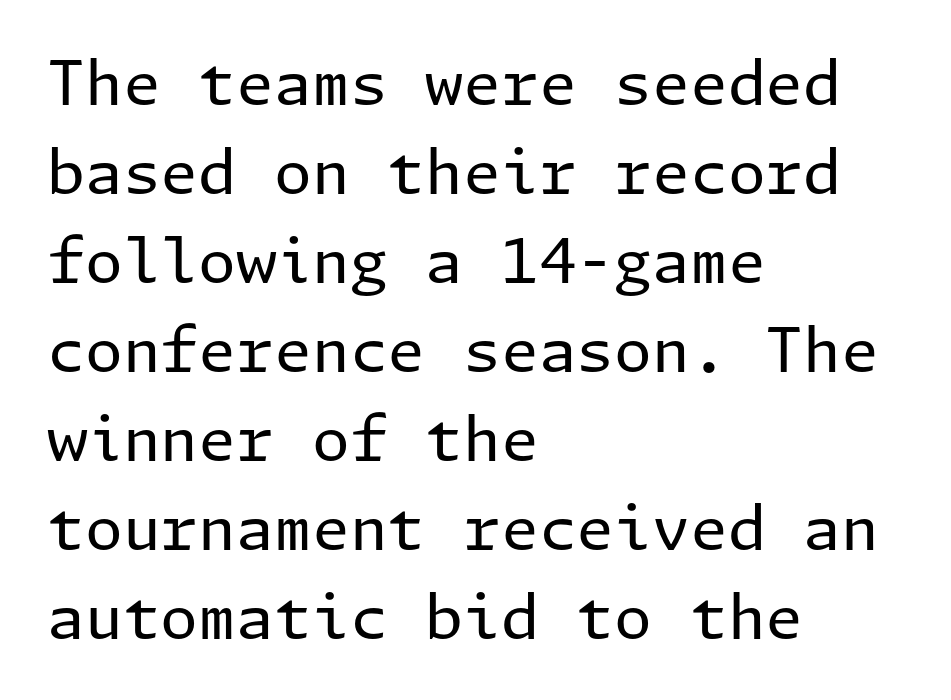
The image shows 61 px regular-weight sans-serif type, upright; set left-aligned, normal line spacing (1.46x), normal letter spacing, not underlined; low stroke contrast and a medium x-height.
